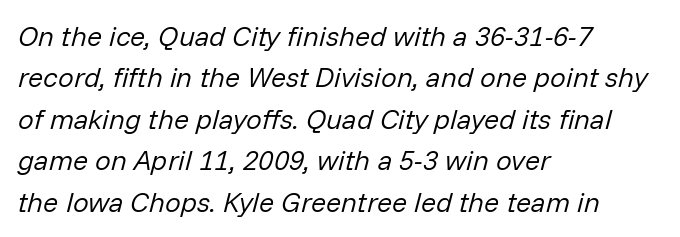
Q: Is the text bold? A: No.
Q: Is the text italic (slanted)? A: Yes, it leans right by about 14 degrees.
Q: Is the text underlined? A: No.
Q: How is the paragraph aligned? A: Left-aligned.
Q: Is the spacing between letters normal or unusually wide? A: Normal.
Q: Is the spacing between lines tight, normal or loose? A: Normal.
Q: Width (condensed, normal, or wide)? A: Normal.
Q: Stroke contrast? A: Low.
Q: x-height? A: Medium.
Q: Monospaced? A: No.
